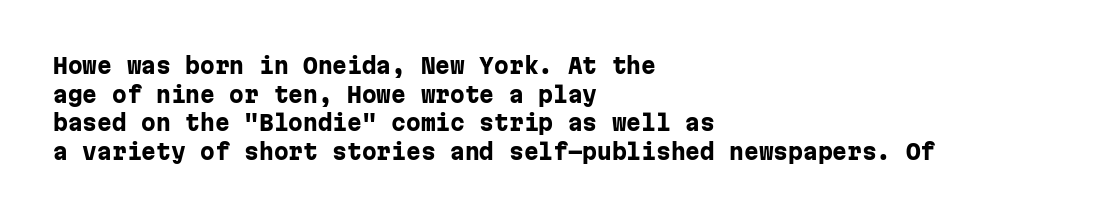
Q: Is the text bold? A: Yes.
Q: Is the text italic (slanted)? A: No, it is upright.
Q: Is the text underlined? A: No.
Q: How is the paragraph aligned? A: Left-aligned.
Q: Is the spacing between letters normal or unusually wide? A: Normal.
Q: Is the spacing between lines tight, normal or loose? A: Normal.
